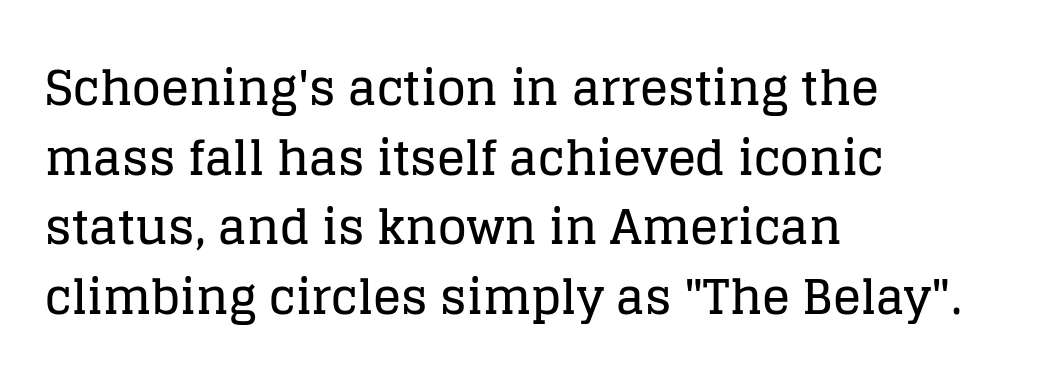
The baseline area is clear. Horizontal bands of white between lines are of average thickness. It's the straight-up-and-down kind of type. Does the type have serifs? Yes, each stem ends in a small foot. How are the letters spaced? Ordinarily, with no added tracking. A student would call this left alignment; a typographer would say flush left, rag right.
